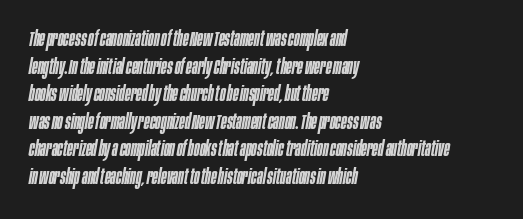
The gaps between neighbouring characters are ordinary and unremarkable. A bare baseline throughout the passage. Summary of weight: moderately heavy, a semibold. Where is the straight margin? On the left. Slant detected: the letters are inclined. The passage shown stacks its lines at a standard gap.
